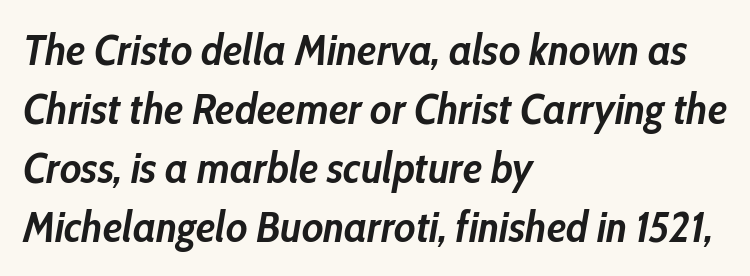
Honestly, the row spacing looks completely unremarkable. A typesetter would call this zero additional tracking. As a designer I'd log this as weight 700, bold. This sample uses an oblique cut, with every glyph tilted off the vertical. A student would call this left alignment; a typographer would say flush left, rag right. The letters advance in unequal steps, a hallmark of proportional type.
